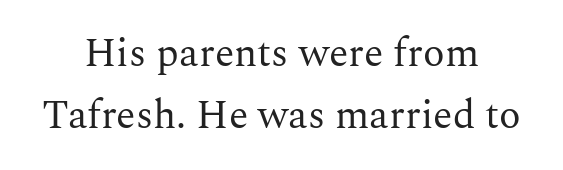
The image shows 40 px regular-weight serif type, upright; set centered, normal line spacing (1.55x), normal letter spacing, not underlined; medium stroke contrast and a medium x-height.
